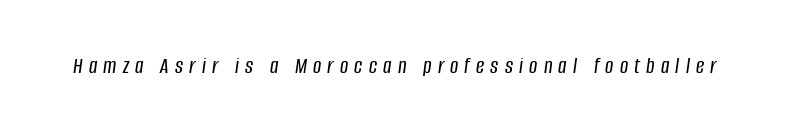
The image shows 23 px text type, italic (leaning right); set unusually wide letter spacing (+0.27 em), not underlined.
